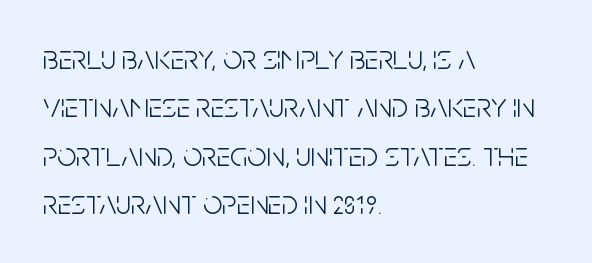
{"serif": "no", "italic": "no", "bold": "no", "weight": "light", "width": "condensed", "stroke_contrast": "low", "x_height": "large", "monospaced": "no", "underline": "no", "align": "left", "line_spacing": "normal", "line_spacing_ratio": 1.42, "letter_spacing": "normal", "letter_spacing_em": 0.0, "glyph_px": 34}
